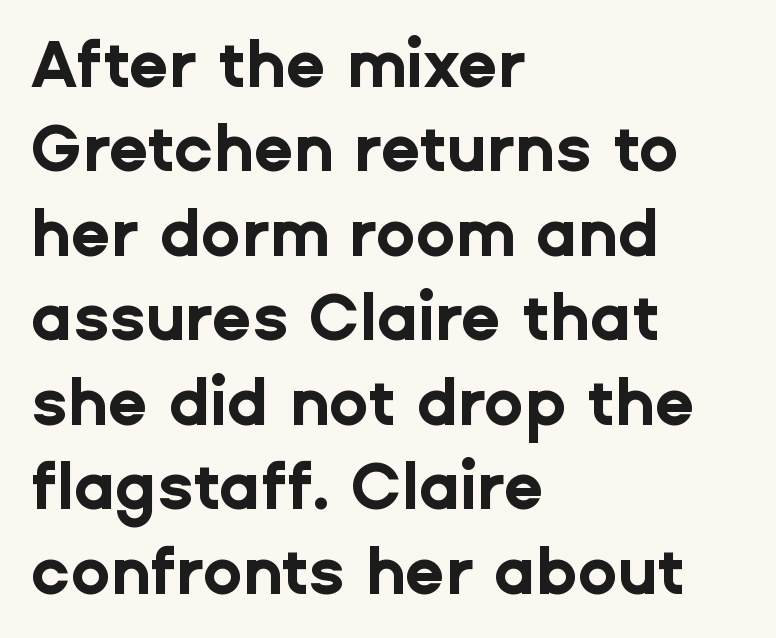
Q: Is the text bold? A: Yes.
Q: Is the text italic (slanted)? A: No, it is upright.
Q: Is the typeface a serif or a sans-serif typeface? A: Sans-serif.
Q: Is the text underlined? A: No.
Q: How is the paragraph aligned? A: Left-aligned.
Q: Is the spacing between letters normal or unusually wide? A: Normal.
Q: Is the spacing between lines tight, normal or loose? A: Normal.
Q: Width (condensed, normal, or wide)? A: Normal.
Q: Stroke contrast? A: Low.
Q: x-height? A: Medium.
Q: Monospaced? A: No.
